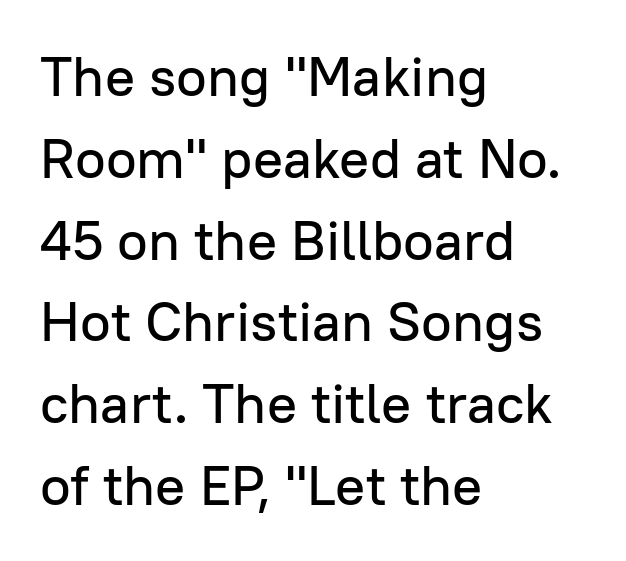
The type family on display is of the sans-serif kind. Italic: no, the glyphs are upright roman. Every row of glyphs begins at an identical x-position on the left. This rendering leaves character spacing at its baseline value.
